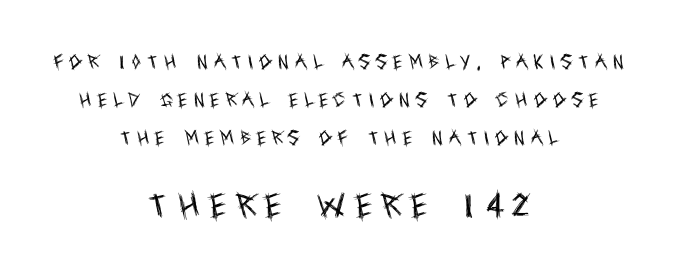
Q: Is the text bold? A: No.
Q: Is the text italic (slanted)? A: No, it is upright.
Q: Is the typeface a serif or a sans-serif typeface? A: Sans-serif.
Q: Is the text underlined? A: No.
Q: How is the paragraph aligned? A: Centered.
Q: Is the spacing between letters normal or unusually wide? A: Unusually wide.
Q: Is the spacing between lines tight, normal or loose? A: Loose.
Q: Which block of text is set in a larger size, the first (top) or the second (bottom)? A: The second (bottom) one.
Q: Width (condensed, normal, or wide)? A: Condensed.
Q: x-height? A: Large.
Q: Monospaced? A: No.
